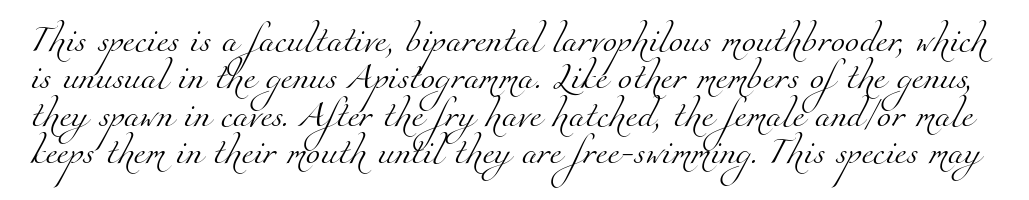
No extra ink here — the face is not bold. The block of text has a typical density, with ordinary space between rows. Each word holds together tightly as a unit, with standard inter-letter gaps. Only glyphs here, with clear space below each row.
